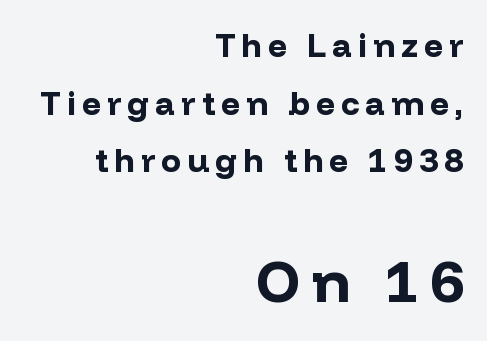
You could not count columns in this text — the font is proportionally spaced. Every character sits straight up, as roman type does. Here the second block reads like a headline and the first like body copy. The face used here is a sans, in the tradition of grotesques and geometrics. A bare baseline throughout the passage.
